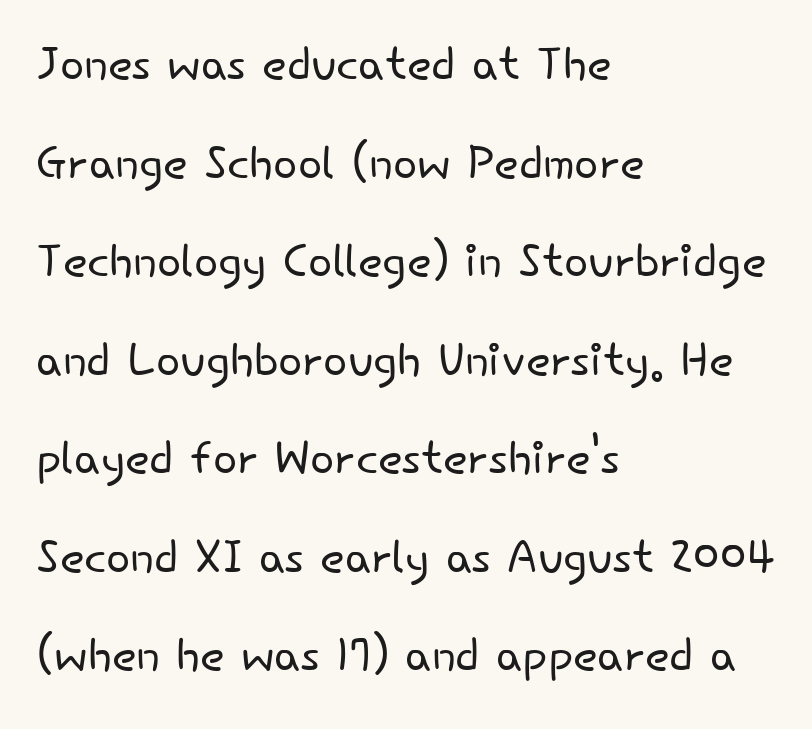
The image shows 64 px light sans-serif type, upright; set left-aligned, normal line spacing (1.54x), normal letter spacing, not underlined; low stroke contrast and a small x-height.
